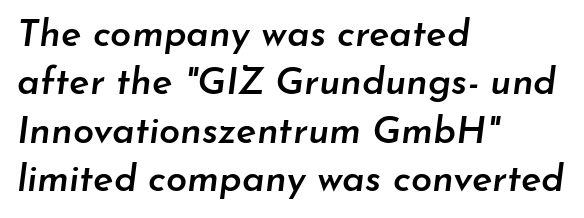
Q: Is the text bold? A: Semi-bold.
Q: Is the text italic (slanted)? A: Yes, it leans right by about 7 degrees.
Q: Is the text underlined? A: No.
Q: How is the paragraph aligned? A: Left-aligned.
Q: Is the spacing between letters normal or unusually wide? A: Normal.
Q: Is the spacing between lines tight, normal or loose? A: Normal.
Q: Width (condensed, normal, or wide)? A: Normal.
Q: Stroke contrast? A: Low.
Q: x-height? A: Small.
Q: Monospaced? A: No.
